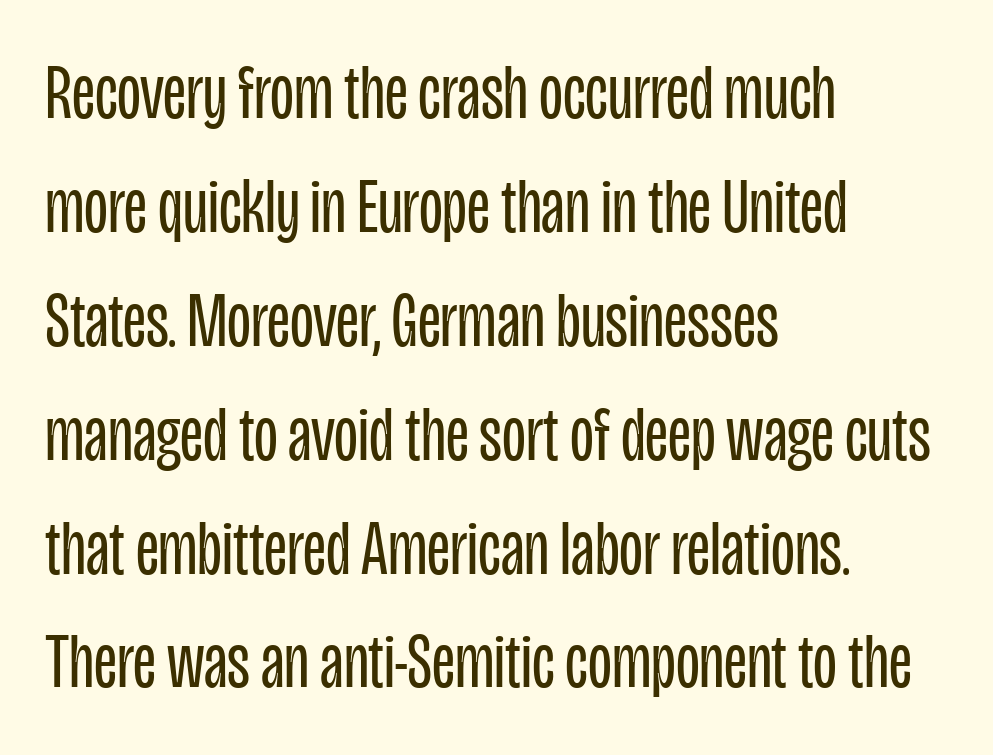
Q: Is the text bold? A: No.
Q: Is the text italic (slanted)? A: No, it is upright.
Q: Is the typeface a serif or a sans-serif typeface? A: Sans-serif.
Q: Is the text underlined? A: No.
Q: How is the paragraph aligned? A: Left-aligned.
Q: Is the spacing between letters normal or unusually wide? A: Normal.
Q: Is the spacing between lines tight, normal or loose? A: Normal.
Q: Width (condensed, normal, or wide)? A: Condensed.
Q: Stroke contrast? A: Low.
Q: x-height? A: Large.
Q: Monospaced? A: No.
